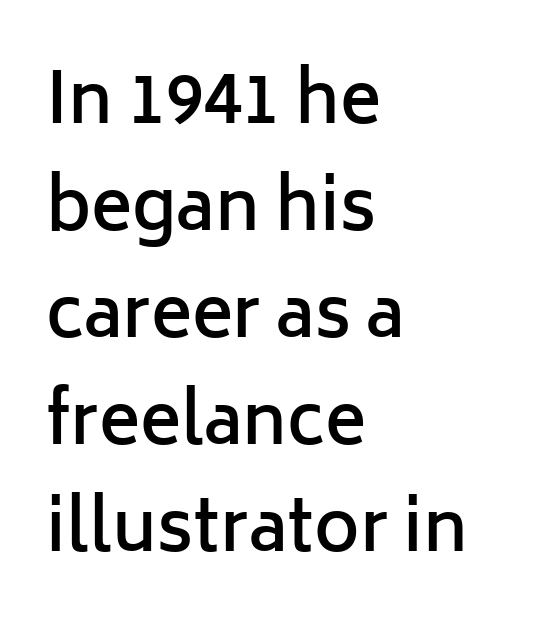
The image shows 69 px semibold sans-serif type, upright; set left-aligned, normal line spacing (1.55x), normal letter spacing, not underlined; low stroke contrast and a medium x-height.
